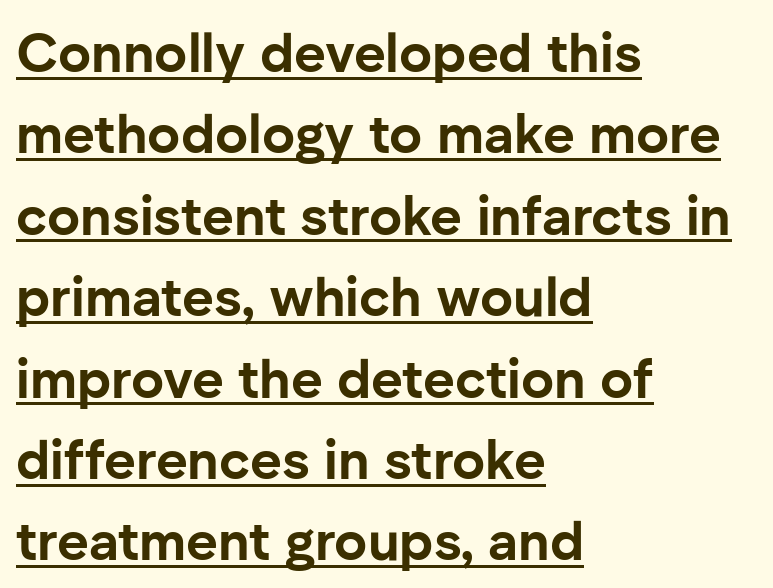
The image shows 55 px bold sans-serif type, upright; set left-aligned, normal line spacing (1.48x), normal letter spacing, underlined; low stroke contrast and a medium x-height.
